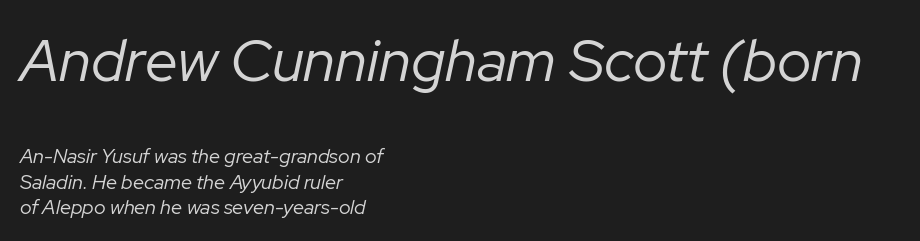
The image shows 59 px regular-weight type, italic (leaning right); set left-aligned, normal line spacing (1.27x), normal letter spacing, not underlined; the first (top) block is 2.95x larger; low stroke contrast and a medium x-height.
